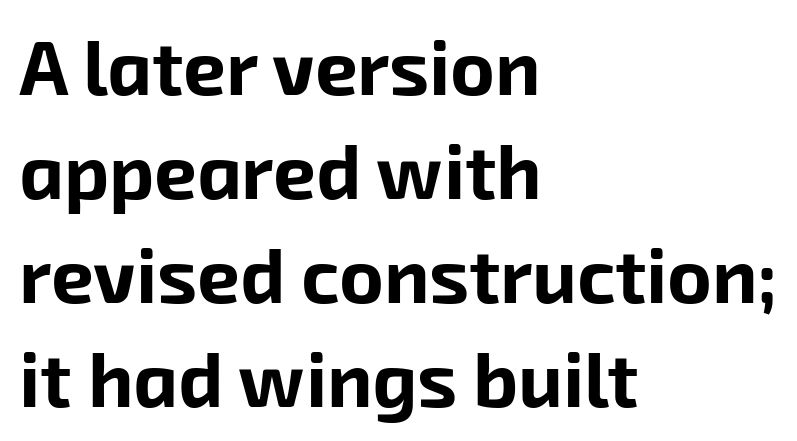
{"serif": "no", "bold": "yes", "weight": "bold", "width": "normal", "stroke_contrast": "low", "x_height": "medium", "monospaced": "no", "underline": "no", "align": "left", "line_spacing": "normal", "line_spacing_ratio": 1.37, "letter_spacing": "normal", "letter_spacing_em": 0.0, "glyph_px": 76}
